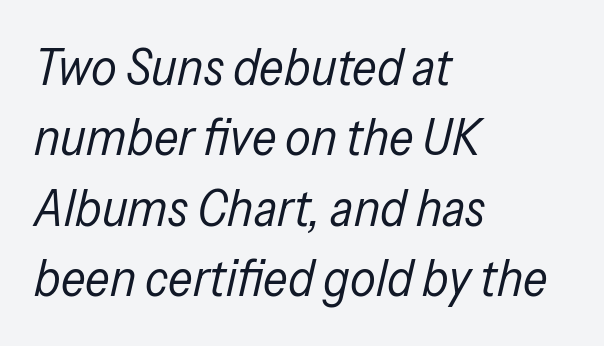
The image shows 51 px regular-weight, condensed type, italic (leaning right); set left-aligned, normal line spacing (1.38x), normal letter spacing, not underlined; low stroke contrast and a medium x-height.
